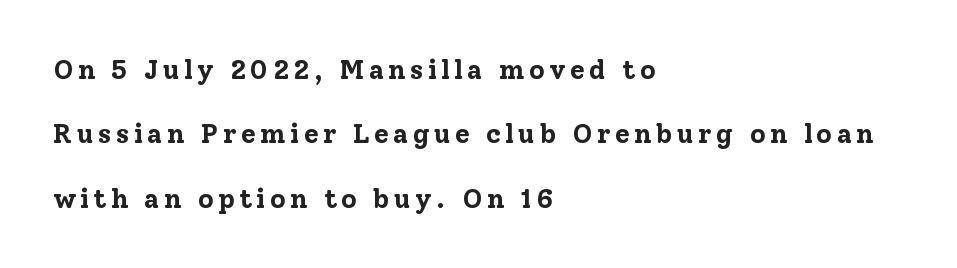
Q: Is the text bold? A: Yes.
Q: Is the text italic (slanted)? A: No, it is upright.
Q: Is the text underlined? A: No.
Q: How is the paragraph aligned? A: Left-aligned.
Q: Is the spacing between lines tight, normal or loose? A: Loose.
